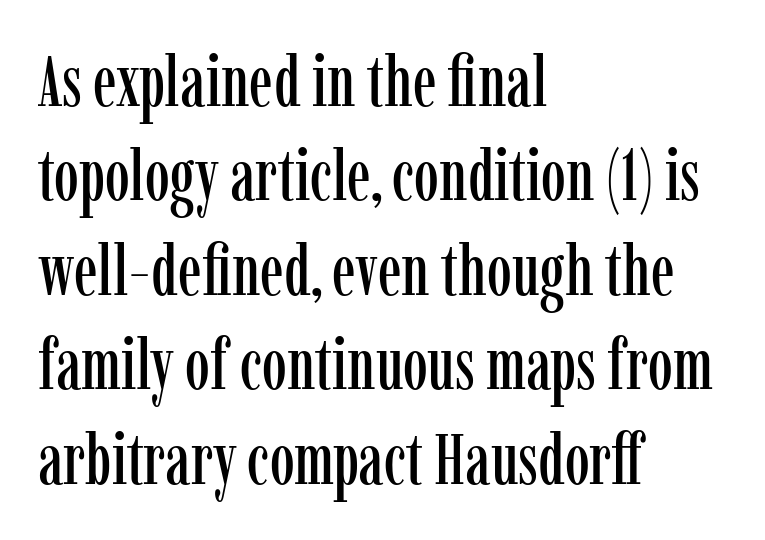
This block has exactly the height ordinary leading produces. Posture: upright roman. This sample uses plain, unmodified letter spacing. In terms of letterform style, serifs are clearly present. Is this a fixed-width face? No — the glyphs have proportional, varying widths.
